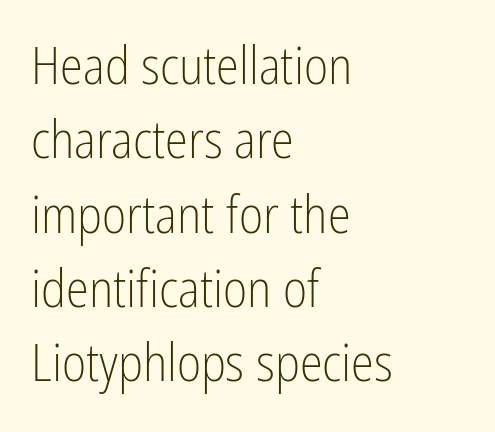
Successive baselines arrive at the customary interval. Rendered with straight, roman letterforms. If you drew a ruler down the left edge, every line would touch it. Stroke mass is kept to a normal reading level or below. Proportional: the letters do not fall into vertical columns. Look at the tracking — it's just the regular setting, nothing added.
